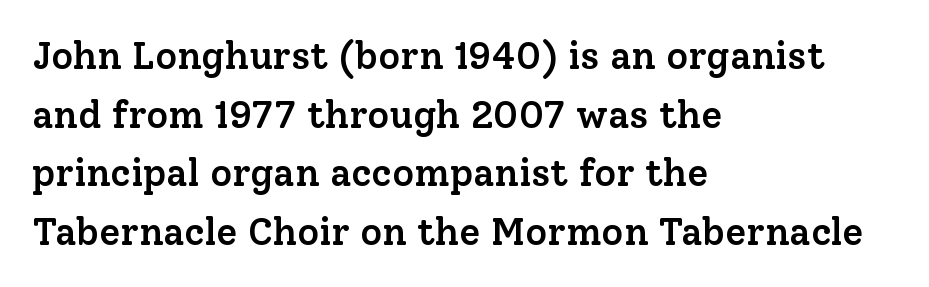
The image shows 38 px semibold serif type, upright; set left-aligned, normal line spacing (1.54x), normal letter spacing, not underlined; low stroke contrast and a medium x-height.
